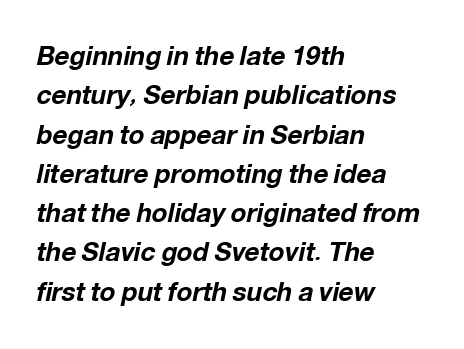
Q: Is the text bold? A: Yes.
Q: Is the text italic (slanted)? A: Yes, it leans right by about 12 degrees.
Q: Is the text underlined? A: No.
Q: How is the paragraph aligned? A: Left-aligned.
Q: Is the spacing between letters normal or unusually wide? A: Normal.
Q: Is the spacing between lines tight, normal or loose? A: Normal.
